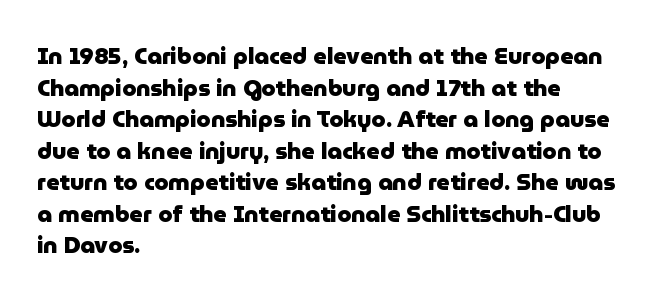
The image shows 23 px bold type, upright; set left-aligned, normal line spacing (1.37x), normal letter spacing, not underlined.
